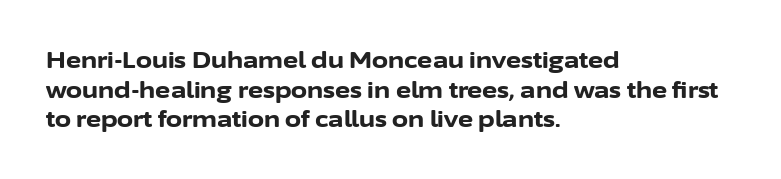
Q: Is the text bold? A: Yes.
Q: Is the text italic (slanted)? A: No, it is upright.
Q: Is the text underlined? A: No.
Q: How is the paragraph aligned? A: Left-aligned.
Q: Is the spacing between letters normal or unusually wide? A: Normal.
Q: Is the spacing between lines tight, normal or loose? A: Normal.
